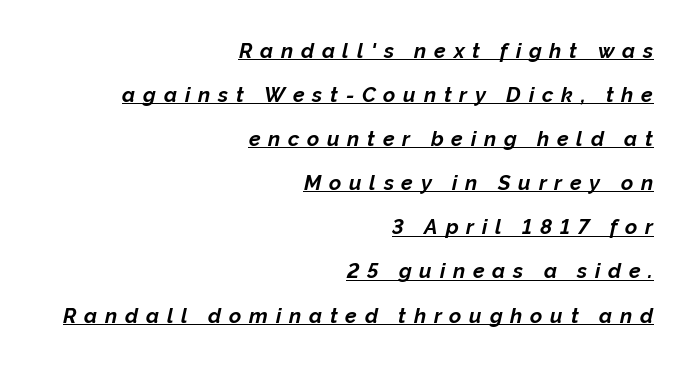
{"italic": "yes", "lean": "right", "slant_degrees": 12, "bold": "yes", "underline": "yes", "align": "right", "line_spacing": "loose", "line_spacing_ratio": 2.1, "letter_spacing": "wide", "letter_spacing_em": 0.37, "glyph_px": 21}
